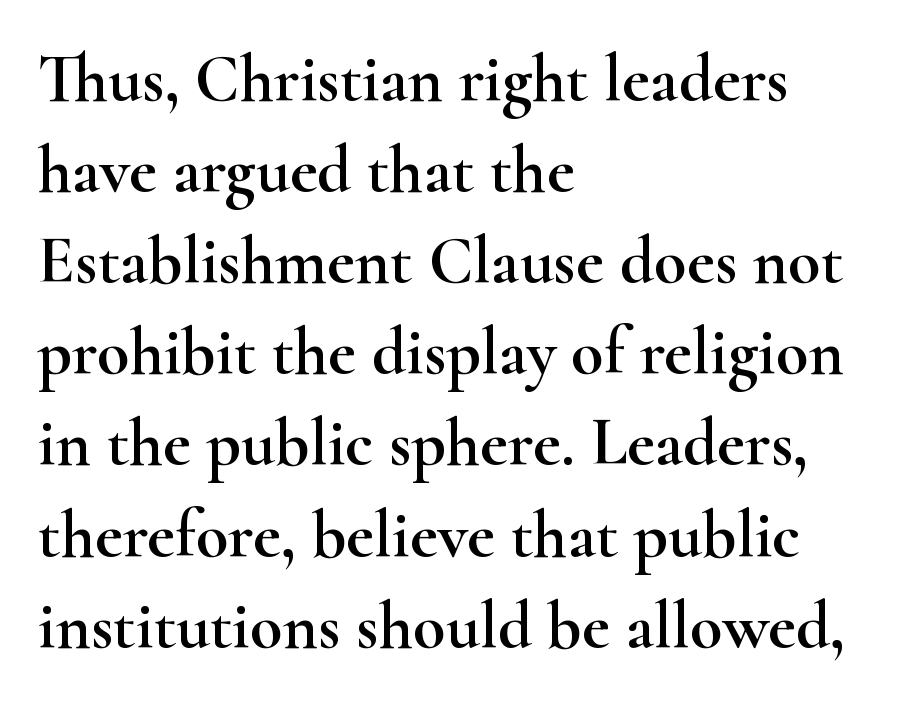
The image shows 67 px wide serif type, upright; set left-aligned, normal line spacing (1.36x), normal letter spacing, not underlined; high stroke contrast and a small x-height.
